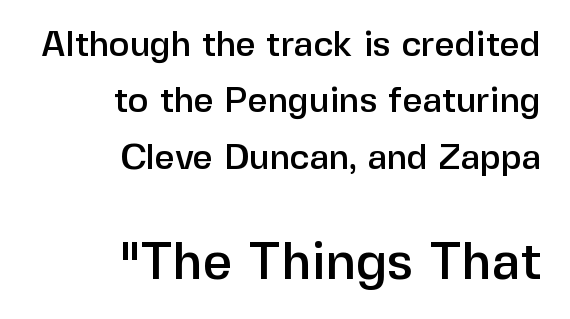
{"serif": "no", "italic": "no", "width": "normal", "stroke_contrast": "low", "x_height": "medium", "monospaced": "no", "underline": "no", "align": "right", "line_spacing": "normal", "line_spacing_ratio": 1.61, "letter_spacing": "normal", "letter_spacing_em": 0.0, "larger_block": "second", "size_ratio": 1.49, "glyph_px": 52}
